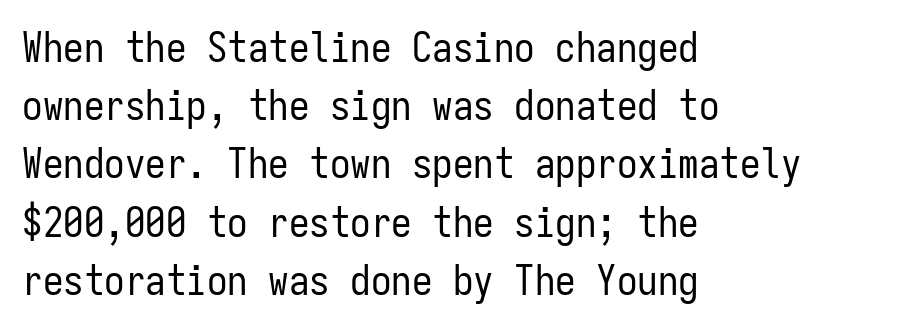
Q: Is the text bold? A: No.
Q: Is the text italic (slanted)? A: No, it is upright.
Q: Is the typeface a serif or a sans-serif typeface? A: Sans-serif.
Q: Is the text underlined? A: No.
Q: How is the paragraph aligned? A: Left-aligned.
Q: Is the spacing between letters normal or unusually wide? A: Normal.
Q: Is the spacing between lines tight, normal or loose? A: Normal.
Q: Width (condensed, normal, or wide)? A: Condensed.
Q: Stroke contrast? A: Low.
Q: x-height? A: Medium.
Q: Monospaced? A: Yes.
